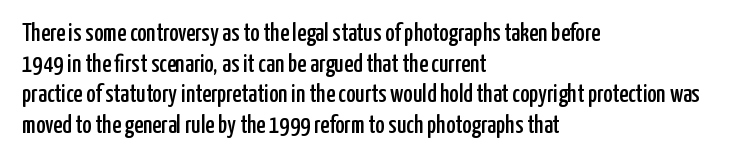
Q: Is the text italic (slanted)? A: No, it is upright.
Q: Is the text underlined? A: No.
Q: How is the paragraph aligned? A: Left-aligned.
Q: Is the spacing between letters normal or unusually wide? A: Normal.
